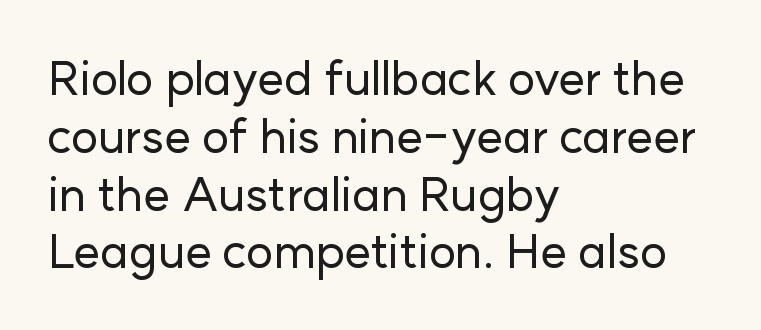
{"serif": "no", "italic": "no", "width": "normal", "stroke_contrast": "low", "x_height": "medium", "monospaced": "no", "underline": "no", "align": "left", "line_spacing_ratio": 1.23, "letter_spacing": "normal", "letter_spacing_em": 0.0, "glyph_px": 47}
